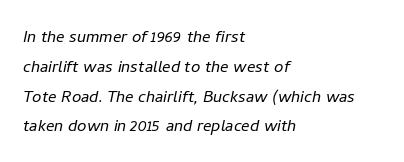
No word sits above an underline. One glance says typical: line gaps are just what's usual. The font is comparable to plain body text, perhaps lighter. Does the copy run flush right? No — it runs flush left. What stands out about the letter spacing? Nothing — it is the standard amount.
